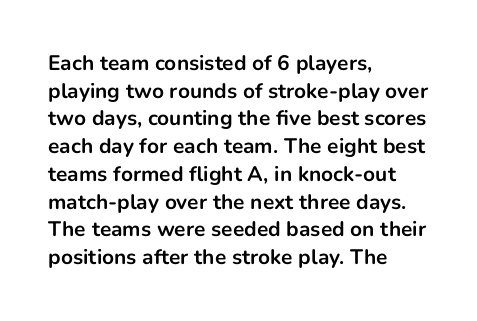
It's the straight-up-and-down kind of type. The words here are not underlined. Summary of vertical rhythm: regular, with standard interline spacing. Alignment: flush left. The rendering keeps characters at their native spacing.
